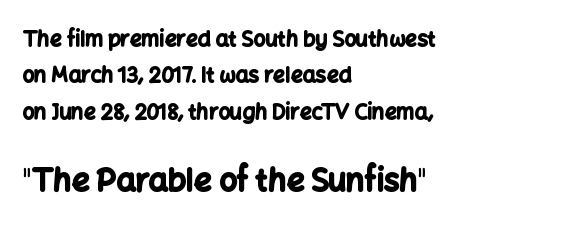
Q: Is the text bold? A: Yes.
Q: Is the text italic (slanted)? A: No, it is upright.
Q: Is the typeface a serif or a sans-serif typeface? A: Sans-serif.
Q: Is the text underlined? A: No.
Q: How is the paragraph aligned? A: Left-aligned.
Q: Is the spacing between letters normal or unusually wide? A: Normal.
Q: Which block of text is set in a larger size, the first (top) or the second (bottom)? A: The second (bottom) one.
Q: Width (condensed, normal, or wide)? A: Normal.
Q: Stroke contrast? A: Low.
Q: x-height? A: Medium.
Q: Monospaced? A: No.
